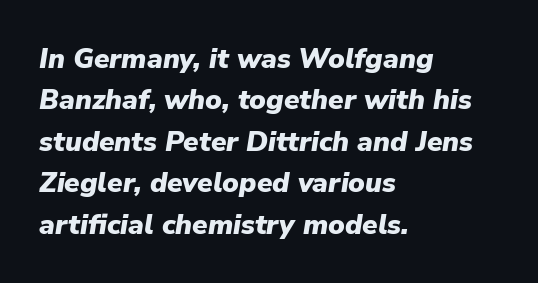
Q: Is the text bold? A: Yes.
Q: Is the text italic (slanted)? A: Yes, it leans right by about 9 degrees.
Q: Is the text underlined? A: No.
Q: How is the paragraph aligned? A: Left-aligned.
Q: Is the spacing between letters normal or unusually wide? A: Normal.
Q: Is the spacing between lines tight, normal or loose? A: Normal.
Q: Width (condensed, normal, or wide)? A: Normal.
Q: Stroke contrast? A: Low.
Q: x-height? A: Medium.
Q: Monospaced? A: No.
